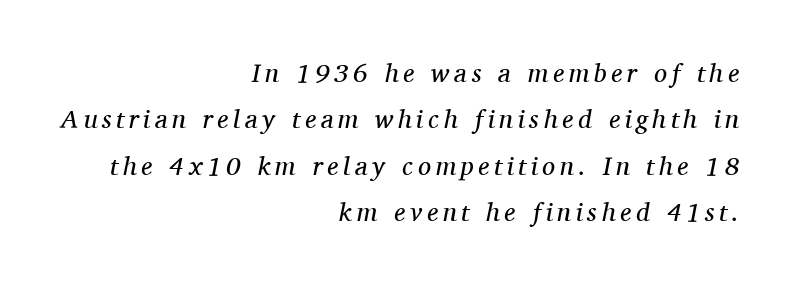
The image shows 26 px text type, italic (leaning right); set right-aligned, line spacing 1.78x, not underlined.
